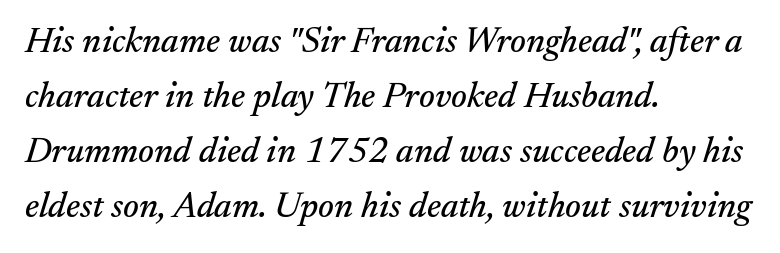
Teacher's note: observe the even left margin — that is flush-left alignment. Clear beneath every line of the passage. Standard letterfit; no display-style spreading of the glyphs. The rendering uses natural spacing where letterforms have individual widths.
